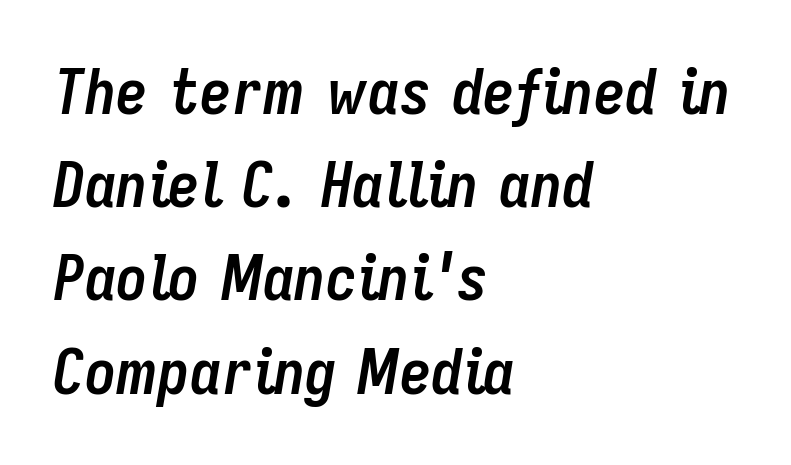
Q: Is the text bold? A: Yes.
Q: Is the text italic (slanted)? A: Yes, it leans right by about 9 degrees.
Q: Is the text underlined? A: No.
Q: How is the paragraph aligned? A: Left-aligned.
Q: Is the spacing between letters normal or unusually wide? A: Normal.
Q: Is the spacing between lines tight, normal or loose? A: Normal.
Q: Width (condensed, normal, or wide)? A: Condensed.
Q: Stroke contrast? A: Low.
Q: x-height? A: Medium.
Q: Monospaced? A: No.
